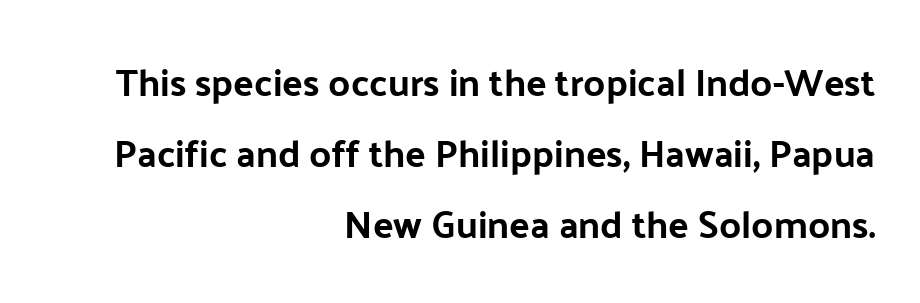
{"serif": "no", "italic": "no", "width": "normal", "stroke_contrast": "low", "x_height": "medium", "monospaced": "no", "underline": "no", "align": "right", "line_spacing_ratio": 1.87, "letter_spacing": "normal", "letter_spacing_em": 0.0, "glyph_px": 38}
